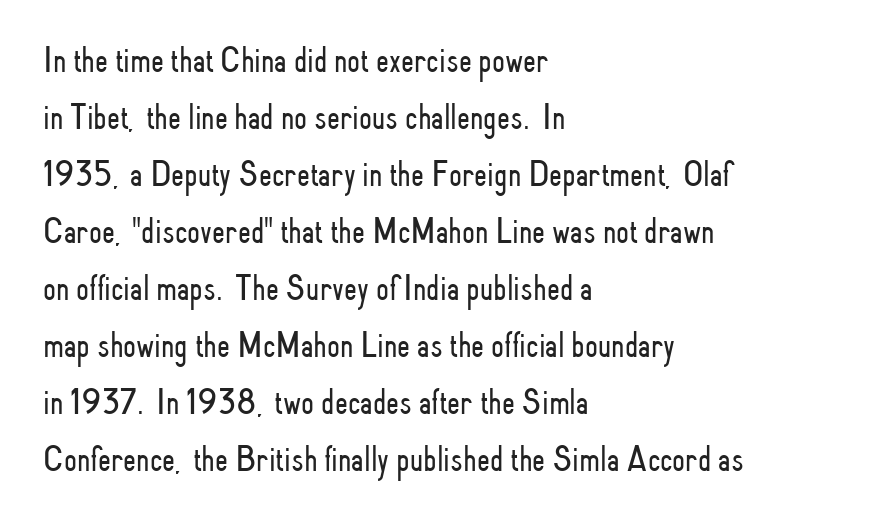
Q: Is the text bold? A: No.
Q: Is the text italic (slanted)? A: No, it is upright.
Q: Is the typeface a serif or a sans-serif typeface? A: Sans-serif.
Q: Is the text underlined? A: No.
Q: How is the paragraph aligned? A: Left-aligned.
Q: Is the spacing between letters normal or unusually wide? A: Normal.
Q: Is the spacing between lines tight, normal or loose? A: Normal.
Q: Width (condensed, normal, or wide)? A: Condensed.
Q: Stroke contrast? A: Low.
Q: x-height? A: Small.
Q: Monospaced? A: No.
